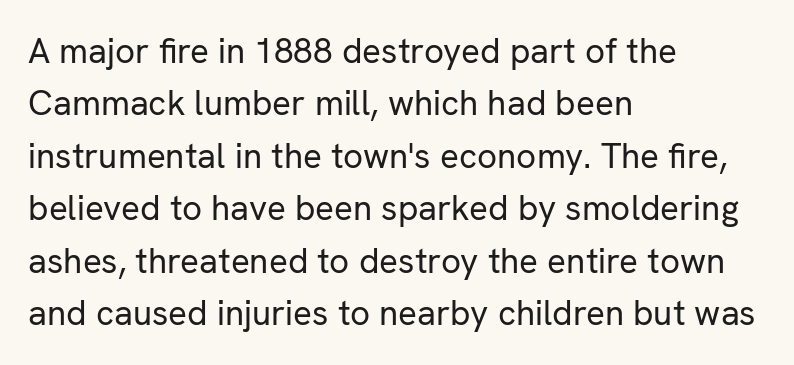
Q: Is the text bold? A: No.
Q: Is the text italic (slanted)? A: No, it is upright.
Q: Is the typeface a serif or a sans-serif typeface? A: Sans-serif.
Q: Is the text underlined? A: No.
Q: How is the paragraph aligned? A: Left-aligned.
Q: Is the spacing between letters normal or unusually wide? A: Normal.
Q: Is the spacing between lines tight, normal or loose? A: Normal.
Q: Width (condensed, normal, or wide)? A: Normal.
Q: Stroke contrast? A: Low.
Q: x-height? A: Medium.
Q: Monospaced? A: No.
